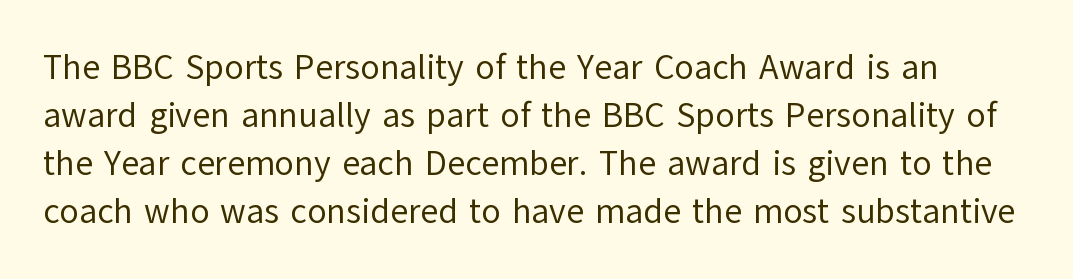
Q: Is the text bold? A: No.
Q: Is the text italic (slanted)? A: No, it is upright.
Q: Is the typeface a serif or a sans-serif typeface? A: Sans-serif.
Q: Is the text underlined? A: No.
Q: Is the spacing between letters normal or unusually wide? A: Normal.
Q: Is the spacing between lines tight, normal or loose? A: Normal.
Q: Width (condensed, normal, or wide)? A: Normal.
Q: Stroke contrast? A: Low.
Q: x-height? A: Medium.
Q: Monospaced? A: No.
